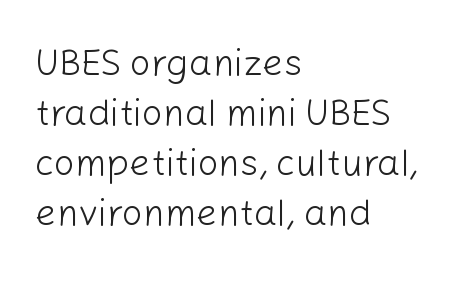
Q: Is the text bold? A: No.
Q: Is the text italic (slanted)? A: No, it is upright.
Q: Is the typeface a serif or a sans-serif typeface? A: Sans-serif.
Q: Is the text underlined? A: No.
Q: How is the paragraph aligned? A: Left-aligned.
Q: Is the spacing between letters normal or unusually wide? A: Normal.
Q: Is the spacing between lines tight, normal or loose? A: Normal.
Q: Width (condensed, normal, or wide)? A: Normal.
Q: Stroke contrast? A: Low.
Q: x-height? A: Medium.
Q: Monospaced? A: No.
